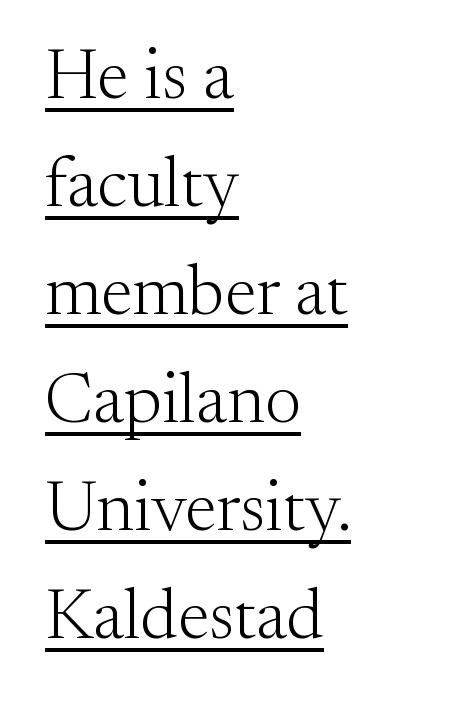
The image shows 71 px light serif type, upright; set left-aligned, normal line spacing (1.52x), normal letter spacing, underlined; medium stroke contrast and a small x-height.
